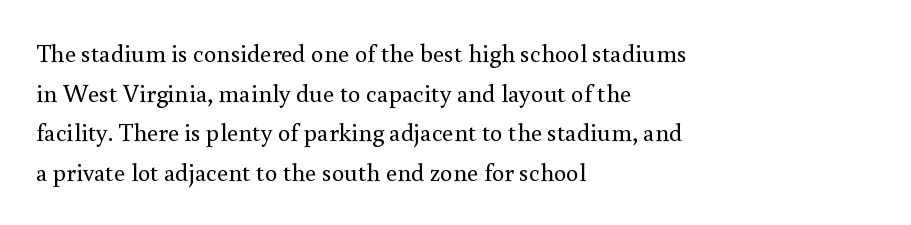
The image shows 25 px text type, upright; set left-aligned, normal line spacing (1.59x), normal letter spacing, not underlined.
